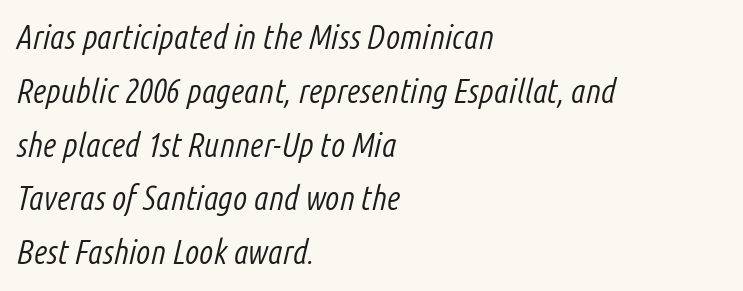
Q: Is the text bold? A: No.
Q: Is the text italic (slanted)? A: Yes, it leans right by about 14 degrees.
Q: Is the text underlined? A: No.
Q: How is the paragraph aligned? A: Left-aligned.
Q: Is the spacing between letters normal or unusually wide? A: Normal.
Q: Is the spacing between lines tight, normal or loose? A: Normal.
Q: Width (condensed, normal, or wide)? A: Condensed.
Q: Stroke contrast? A: Low.
Q: x-height? A: Medium.
Q: Monospaced? A: No.
